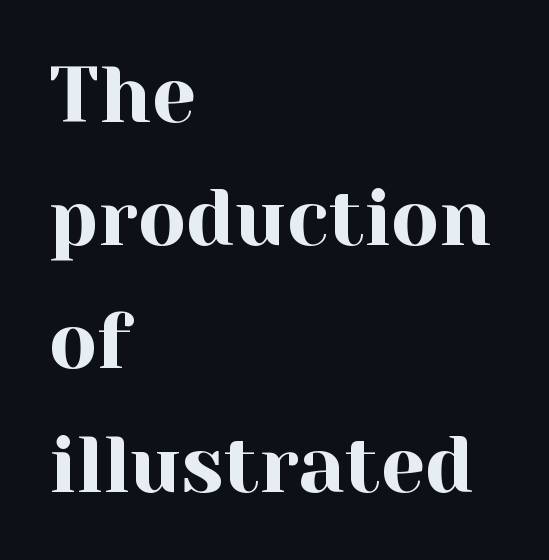
The image shows 79 px serif type, upright; set left-aligned, normal line spacing (1.56x), normal letter spacing, not underlined; a medium x-height.
